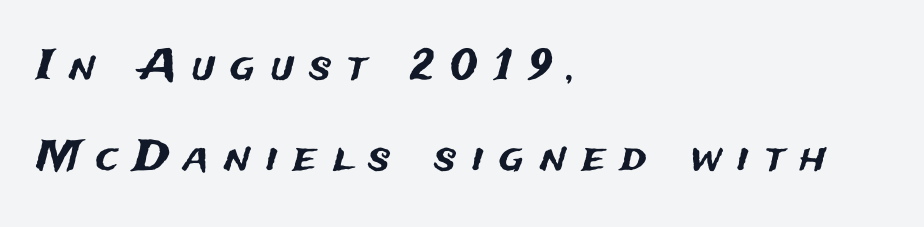
Q: Is the text italic (slanted)? A: Yes.
Q: Is the typeface a serif or a sans-serif typeface? A: Sans-serif.
Q: Is the text underlined? A: No.
Q: How is the paragraph aligned? A: Left-aligned.
Q: Is the spacing between letters normal or unusually wide? A: Unusually wide.
Q: Is the spacing between lines tight, normal or loose? A: Loose.
Q: Width (condensed, normal, or wide)? A: Normal.
Q: Stroke contrast? A: Medium.
Q: x-height? A: Medium.
Q: Monospaced? A: No.
